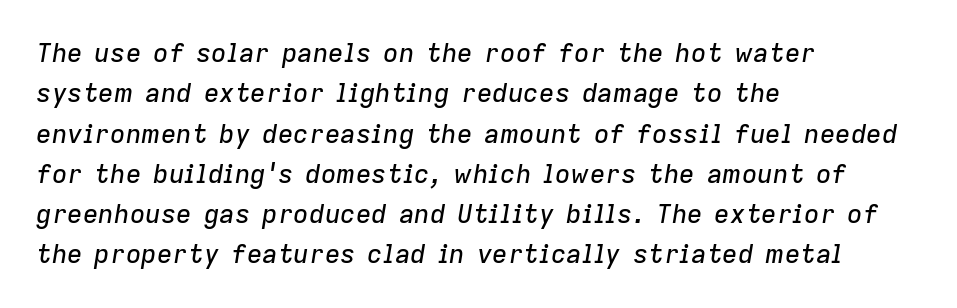
Q: Is the text italic (slanted)? A: Yes, it leans right by about 9 degrees.
Q: Is the text underlined? A: No.
Q: How is the paragraph aligned? A: Left-aligned.
Q: Is the spacing between letters normal or unusually wide? A: Normal.
Q: Is the spacing between lines tight, normal or loose? A: Normal.
